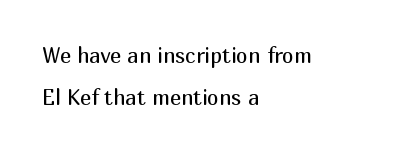
{"italic": "no", "bold": "no", "underline": "no", "align": "left", "line_spacing": "loose", "line_spacing_ratio": 1.98, "letter_spacing": "normal", "letter_spacing_em": 0.0, "glyph_px": 21}
